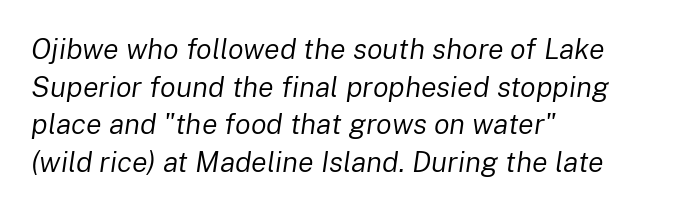
{"italic": "yes", "lean": "right", "slant_degrees": 8, "bold": "no", "weight": "regular", "width": "normal", "stroke_contrast": "low", "x_height": "medium", "monospaced": "no", "underline": "no", "align": "left", "line_spacing": "normal", "line_spacing_ratio": 1.3, "letter_spacing": "normal", "letter_spacing_em": 0.0, "glyph_px": 29}
